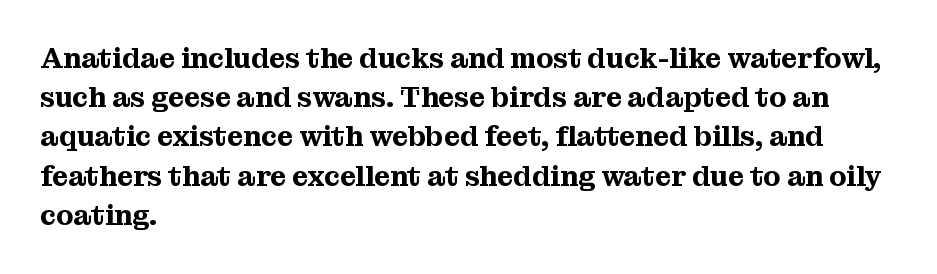
{"serif": "yes", "italic": "no", "width": "normal", "stroke_contrast": "medium", "x_height": "medium", "monospaced": "no", "underline": "no", "align": "left", "line_spacing": "normal", "line_spacing_ratio": 1.4, "letter_spacing": "normal", "letter_spacing_em": 0.0, "glyph_px": 28}
